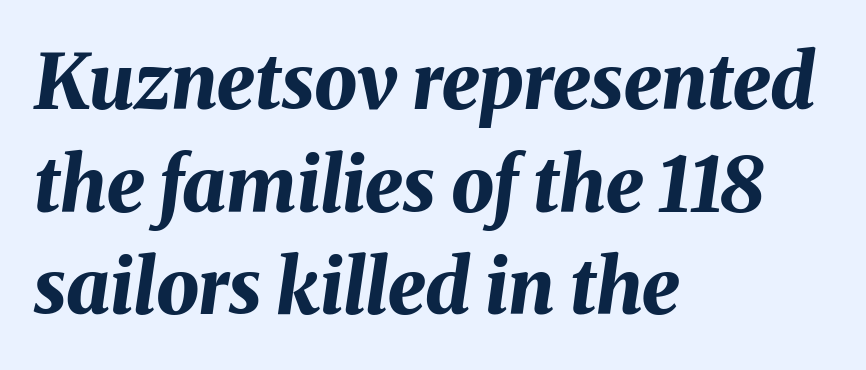
Q: Is the text bold? A: Yes.
Q: Is the text italic (slanted)? A: Yes, it leans right by about 8 degrees.
Q: Is the text underlined? A: No.
Q: How is the paragraph aligned? A: Left-aligned.
Q: Is the spacing between letters normal or unusually wide? A: Normal.
Q: Is the spacing between lines tight, normal or loose? A: Normal.
Q: Width (condensed, normal, or wide)? A: Normal.
Q: Stroke contrast? A: Medium.
Q: x-height? A: Medium.
Q: Monospaced? A: No.
